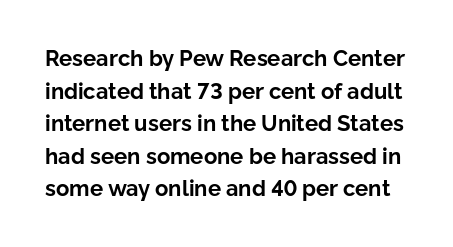
Q: Is the text bold? A: Yes.
Q: Is the text italic (slanted)? A: No, it is upright.
Q: Is the text underlined? A: No.
Q: Is the spacing between letters normal or unusually wide? A: Normal.
Q: Is the spacing between lines tight, normal or loose? A: Normal.
